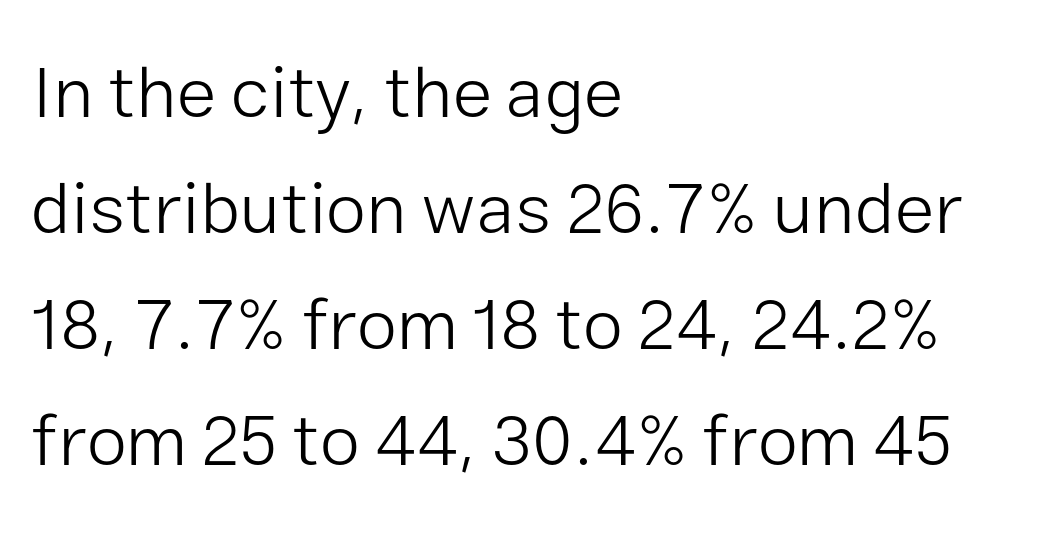
Q: Is the text bold? A: No.
Q: Is the text italic (slanted)? A: No, it is upright.
Q: Is the typeface a serif or a sans-serif typeface? A: Sans-serif.
Q: Is the text underlined? A: No.
Q: How is the paragraph aligned? A: Left-aligned.
Q: Is the spacing between letters normal or unusually wide? A: Normal.
Q: Is the spacing between lines tight, normal or loose? A: Normal.
Q: Width (condensed, normal, or wide)? A: Normal.
Q: Stroke contrast? A: Low.
Q: x-height? A: Medium.
Q: Monospaced? A: No.
